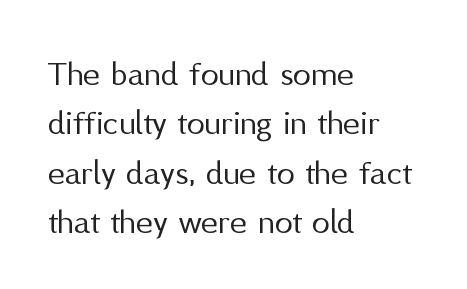
Notice how the passage keeps a crisp vertical edge on the left only. The line-height multiplier appears to be the usual default. Words appear dense and cohesive because spacing is normal. The passage shown is typed in a proportional face where columns would drift.
